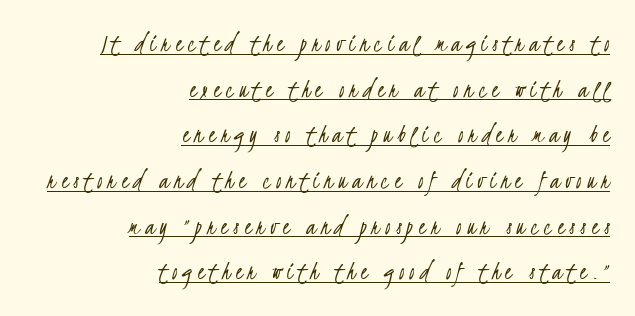
Layout note: lines flush right. The gaps between neighbouring characters are conspicuously large. This reads as an unemphasized weight, regular at the heaviest. A continuous stroke trails under the words, as in a hyperlink. If you measured baseline to baseline, you'd find a middling distance.
